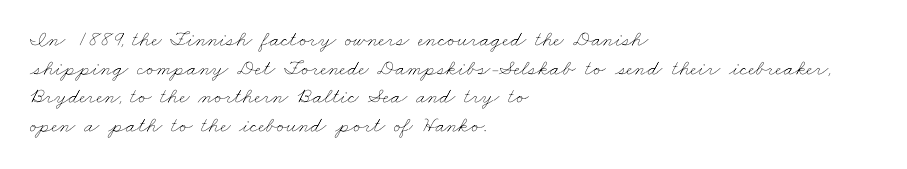
Q: Is the text bold? A: No.
Q: Is the text underlined? A: No.
Q: How is the paragraph aligned? A: Left-aligned.
Q: Is the spacing between letters normal or unusually wide? A: Normal.
Q: Is the spacing between lines tight, normal or loose? A: Normal.
